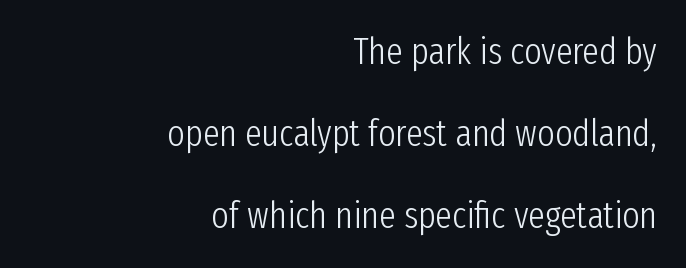
Q: Is the text bold? A: No.
Q: Is the text italic (slanted)? A: No, it is upright.
Q: Is the typeface a serif or a sans-serif typeface? A: Sans-serif.
Q: Is the text underlined? A: No.
Q: How is the paragraph aligned? A: Right-aligned.
Q: Is the spacing between letters normal or unusually wide? A: Normal.
Q: Is the spacing between lines tight, normal or loose? A: Loose.
Q: Width (condensed, normal, or wide)? A: Condensed.
Q: Stroke contrast? A: Low.
Q: x-height? A: Medium.
Q: Monospaced? A: No.
